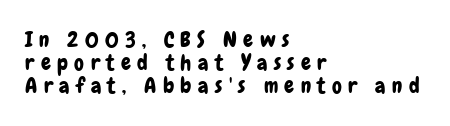
The image shows 22 px text type, upright; set left-aligned, tight line spacing (1.05x), unusually wide letter spacing (+0.29 em), not underlined.
